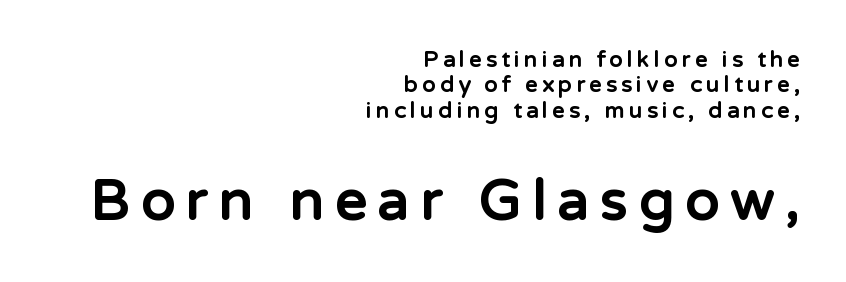
Q: Is the text bold? A: Yes.
Q: Is the text italic (slanted)? A: No, it is upright.
Q: Is the typeface a serif or a sans-serif typeface? A: Sans-serif.
Q: Is the text underlined? A: No.
Q: How is the paragraph aligned? A: Right-aligned.
Q: Is the spacing between letters normal or unusually wide? A: Unusually wide.
Q: Is the spacing between lines tight, normal or loose? A: Tight.
Q: Which block of text is set in a larger size, the first (top) or the second (bottom)? A: The second (bottom) one.
Q: Width (condensed, normal, or wide)? A: Normal.
Q: Stroke contrast? A: Low.
Q: x-height? A: Medium.
Q: Monospaced? A: No.
